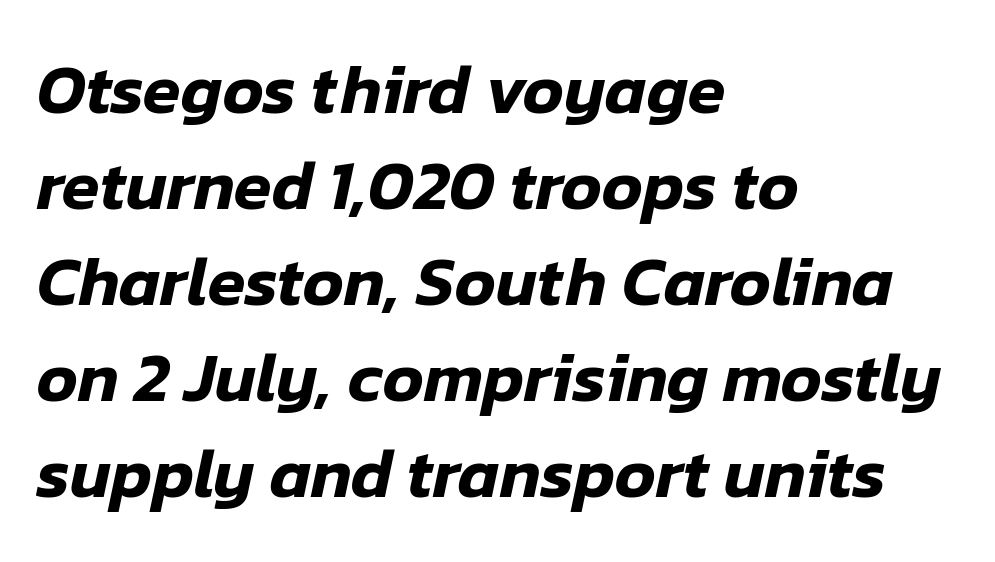
{"italic": "yes", "lean": "right", "slant_degrees": 12, "width": "normal", "stroke_contrast": "low", "x_height": "medium", "monospaced": "no", "underline": "no", "align": "left", "line_spacing": "normal", "line_spacing_ratio": 1.39, "letter_spacing": "normal", "letter_spacing_em": 0.0, "glyph_px": 69}
